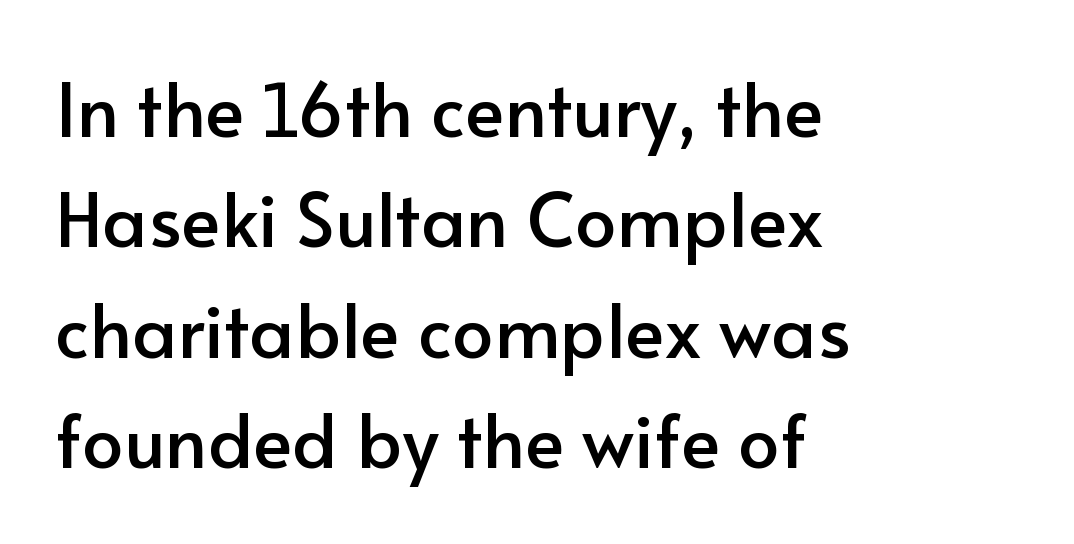
{"serif": "no", "italic": "no", "width": "normal", "stroke_contrast": "low", "x_height": "small", "monospaced": "no", "underline": "no", "align": "left", "line_spacing": "normal", "line_spacing_ratio": 1.49, "letter_spacing": "normal", "letter_spacing_em": 0.0, "glyph_px": 74}
